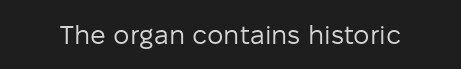
A roman cut, with each character standing at attention. Decoration check: the copy has no underline. The gaps between neighbouring characters are ordinary and unremarkable. Bold? No — there's no thickening of the strokes.
